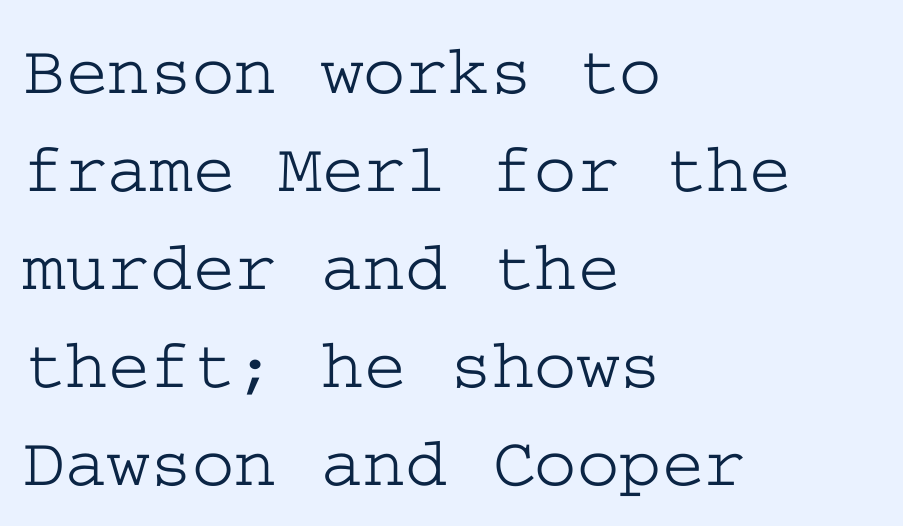
The image shows 72 px wide serif type, upright; set left-aligned, normal line spacing (1.36x), normal letter spacing, not underlined; low stroke contrast and a medium x-height.
